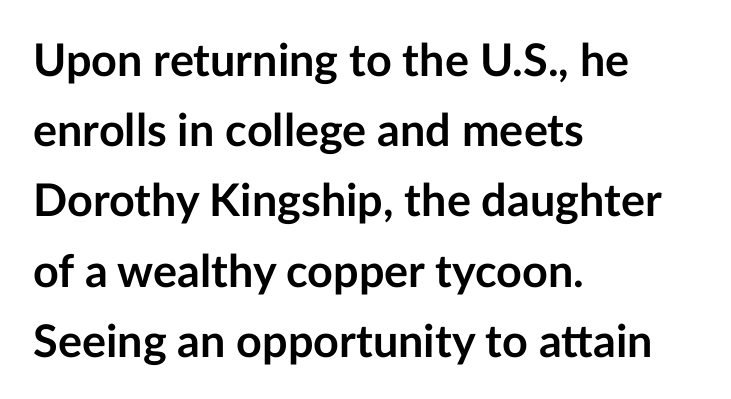
{"serif": "no", "italic": "no", "bold": "yes", "weight": "semibold", "width": "normal", "stroke_contrast": "low", "x_height": "medium", "monospaced": "no", "underline": "no", "align": "left", "line_spacing": "normal", "line_spacing_ratio": 1.56, "letter_spacing": "normal", "letter_spacing_em": 0.0, "glyph_px": 45}
